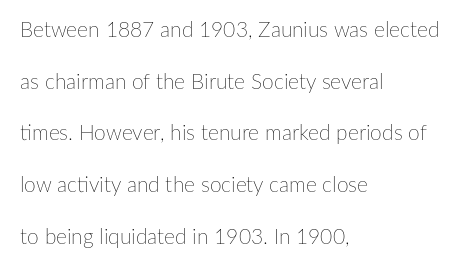
{"italic": "no", "bold": "no", "underline": "no", "align": "left", "line_spacing": "loose", "line_spacing_ratio": 2.46, "letter_spacing": "normal", "letter_spacing_em": 0.0, "glyph_px": 21}
